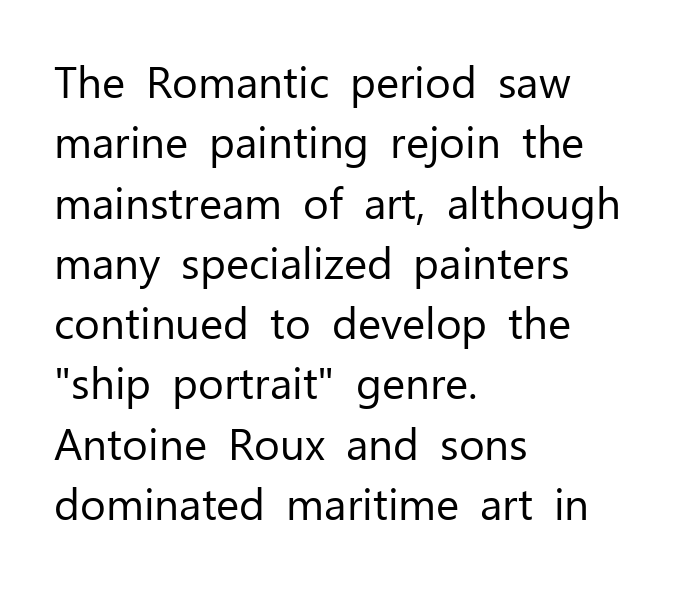
{"serif": "no", "italic": "no", "bold": "no", "weight": "regular", "width": "normal", "stroke_contrast": "low", "x_height": "medium", "monospaced": "no", "underline": "no", "align": "left", "line_spacing": "normal", "line_spacing_ratio": 1.37, "letter_spacing": "normal", "letter_spacing_em": 0.0, "glyph_px": 44}
